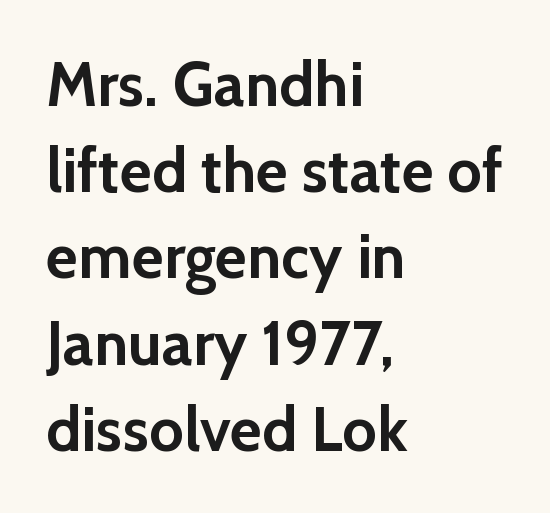
{"serif": "no", "italic": "no", "bold": "yes", "weight": "semibold", "width": "normal", "x_height": "medium", "monospaced": "no", "underline": "no", "align": "left", "line_spacing": "normal", "line_spacing_ratio": 1.39, "letter_spacing": "normal", "letter_spacing_em": 0.0, "glyph_px": 62}
